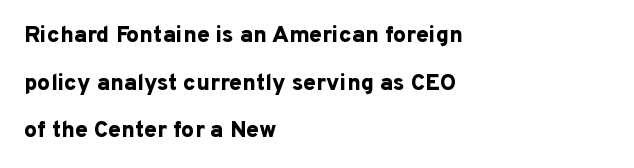
Q: Is the text bold? A: Yes.
Q: Is the text italic (slanted)? A: No, it is upright.
Q: Is the text underlined? A: No.
Q: How is the paragraph aligned? A: Left-aligned.
Q: Is the spacing between letters normal or unusually wide? A: Normal.
Q: Is the spacing between lines tight, normal or loose? A: Loose.
